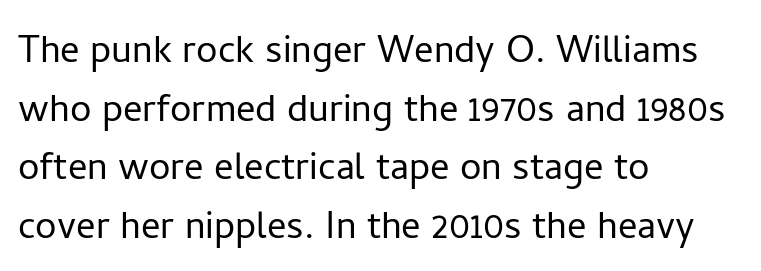
Q: Is the text bold? A: No.
Q: Is the text italic (slanted)? A: No, it is upright.
Q: Is the typeface a serif or a sans-serif typeface? A: Sans-serif.
Q: Is the text underlined? A: No.
Q: How is the paragraph aligned? A: Left-aligned.
Q: Is the spacing between letters normal or unusually wide? A: Normal.
Q: Width (condensed, normal, or wide)? A: Normal.
Q: Stroke contrast? A: Low.
Q: x-height? A: Medium.
Q: Monospaced? A: No.
